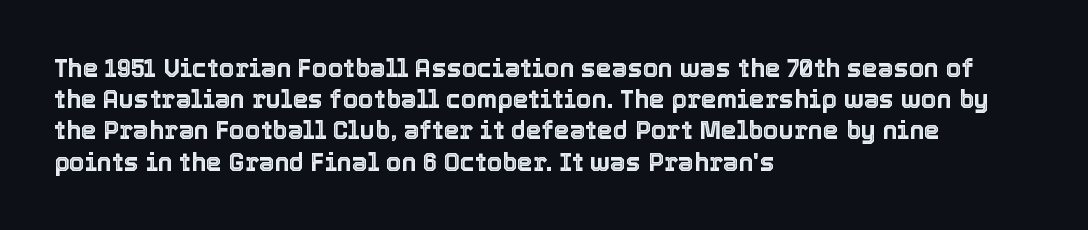
The image shows 25 px text type, upright; set left-aligned, normal line spacing (1.25x), normal letter spacing, not underlined.
